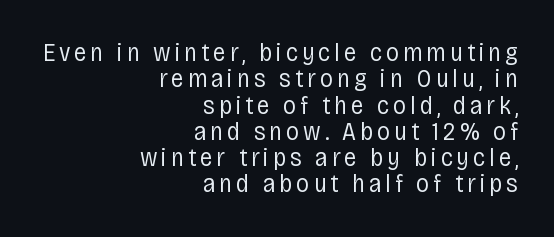
Q: Is the text bold? A: No.
Q: Is the text italic (slanted)? A: No, it is upright.
Q: Is the text underlined? A: No.
Q: How is the paragraph aligned? A: Right-aligned.
Q: Is the spacing between lines tight, normal or loose? A: Tight.
